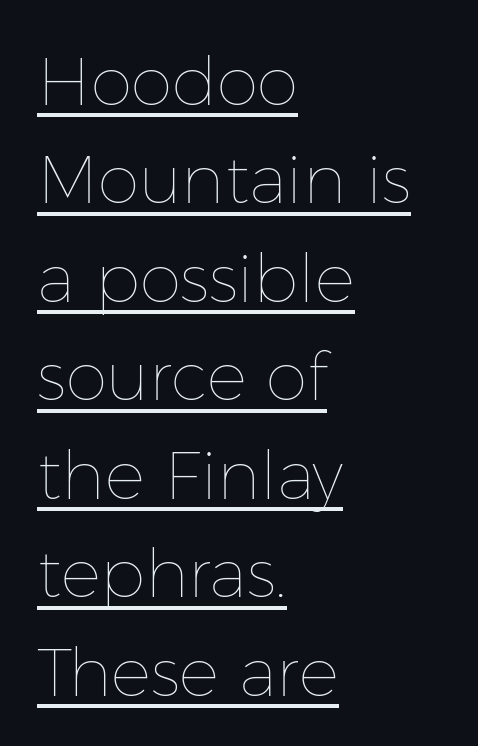
Q: Is the text bold? A: No.
Q: Is the text italic (slanted)? A: No, it is upright.
Q: Is the text underlined? A: Yes.
Q: How is the paragraph aligned? A: Left-aligned.
Q: Is the spacing between letters normal or unusually wide? A: Normal.
Q: Is the spacing between lines tight, normal or loose? A: Normal.
Q: Width (condensed, normal, or wide)? A: Normal.
Q: Stroke contrast? A: Low.
Q: x-height? A: Medium.
Q: Monospaced? A: No.
